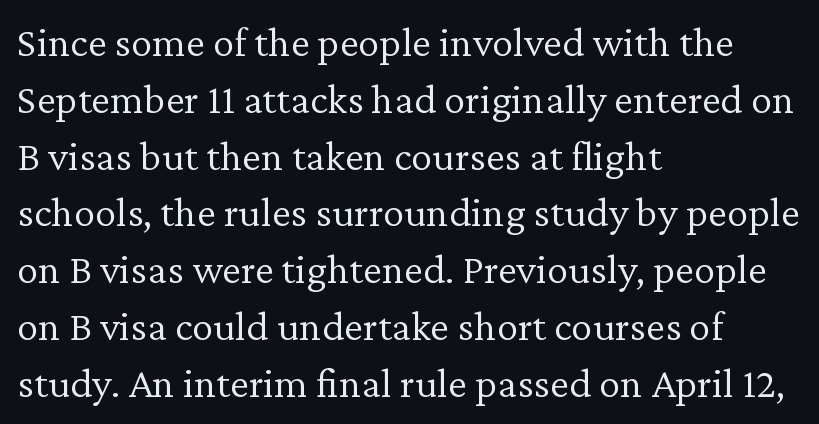
{"serif": "yes", "italic": "no", "bold": "no", "weight": "light", "width": "normal", "stroke_contrast": "low", "x_height": "medium", "monospaced": "no", "underline": "no", "align": "left", "line_spacing": "normal", "line_spacing_ratio": 1.32, "letter_spacing": "normal", "letter_spacing_em": 0.0, "glyph_px": 43}
